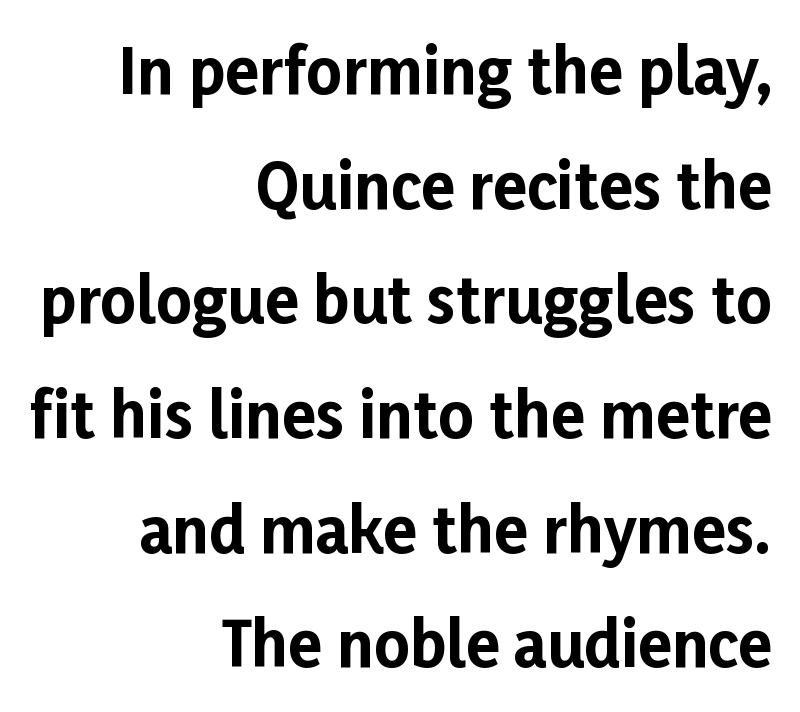
The rag falls on the left side of this text block. Think of a printed novel: that variable character pitch is what you see here. Are there feet on the stems? There aren't — it's a sans. Between one letter and the next there's only the usual sliver of space. Strokes here are thick enough to call this a true bold.
